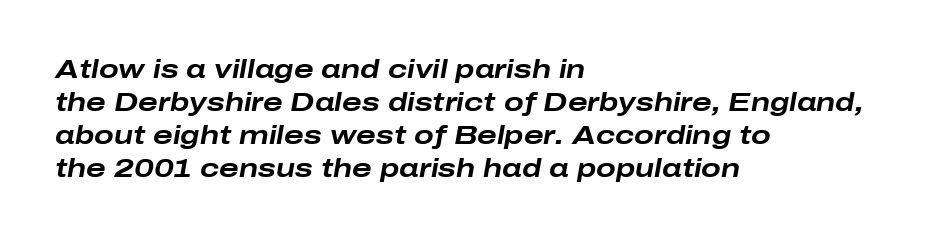
Does the leading feel generous? No, just average. Typeset ragged right — the left edge is the straight one. The specimen omits any rule beneath the text block's lines. Each glyph is drawn with heavy, bold strokes. A typesetter would mark this as italic. Nobody touched the tracking dial on this one.
